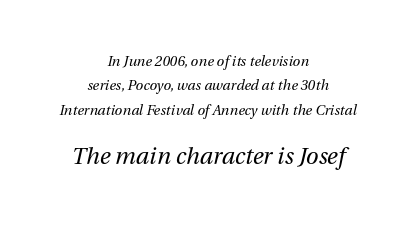
Q: Is the text bold? A: No.
Q: Is the text italic (slanted)? A: Yes, it leans right by about 13 degrees.
Q: Is the text underlined? A: No.
Q: How is the paragraph aligned? A: Centered.
Q: Is the spacing between letters normal or unusually wide? A: Normal.
Q: Which block of text is set in a larger size, the first (top) or the second (bottom)? A: The second (bottom) one.
